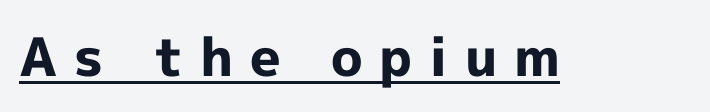
The characters display no serif detailing; their extremities are plain. Is this a fixed-width face? No — the glyphs have proportional, varying widths. Observe the wide spacing: letters keep a clear distance from each other. The face used here has the dense, thick strokes of a bold. Posture: upright roman.
